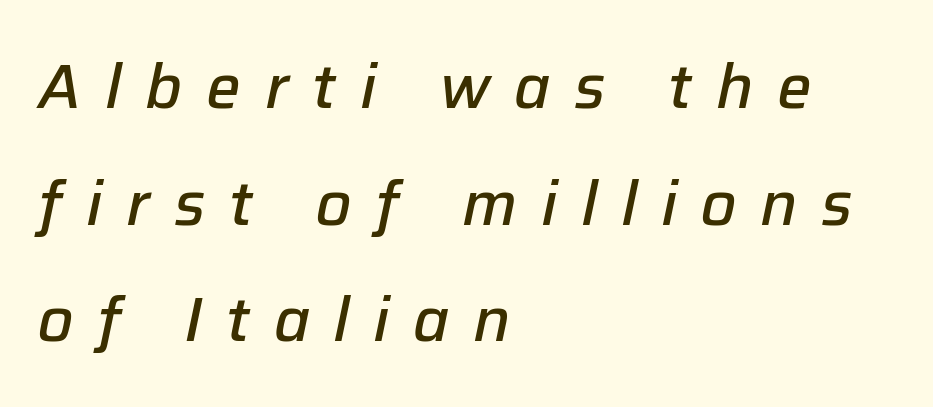
Q: Is the text bold? A: Semi-bold.
Q: Is the text italic (slanted)? A: Yes, it leans right by about 12 degrees.
Q: Is the text underlined? A: No.
Q: How is the paragraph aligned? A: Left-aligned.
Q: Is the spacing between letters normal or unusually wide? A: Unusually wide.
Q: Is the spacing between lines tight, normal or loose? A: Loose.
Q: Width (condensed, normal, or wide)? A: Normal.
Q: Stroke contrast? A: Low.
Q: x-height? A: Medium.
Q: Monospaced? A: No.
